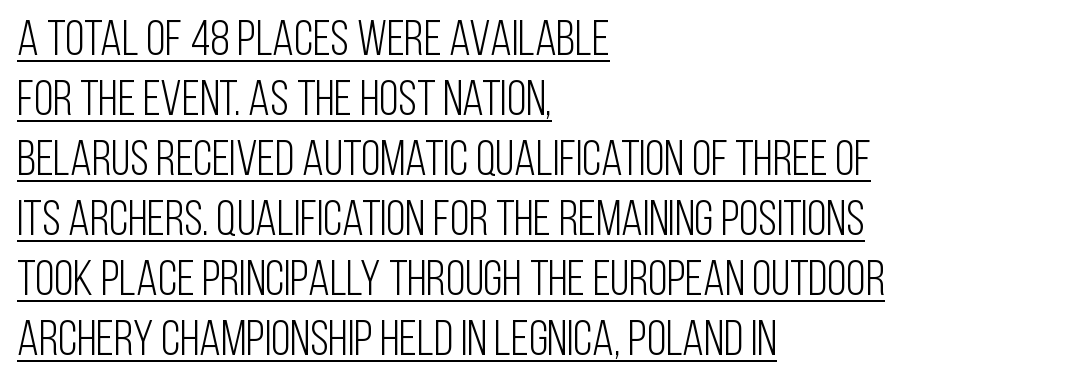
{"serif": "no", "italic": "no", "bold": "no", "weight": "light", "width": "condensed", "stroke_contrast": "low", "x_height": "large", "monospaced": "no", "underline": "yes", "align": "left", "line_spacing_ratio": 1.2, "letter_spacing": "normal", "letter_spacing_em": 0.0, "glyph_px": 50}
